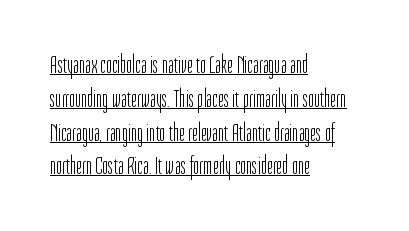
{"italic": "no", "bold": "no", "underline": "yes", "align": "left", "line_spacing": "normal", "line_spacing_ratio": 1.3, "letter_spacing": "normal", "letter_spacing_em": 0.0, "glyph_px": 26}
